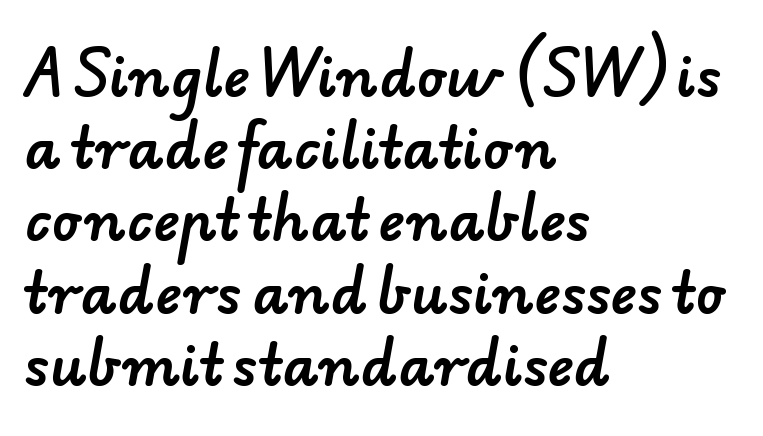
The image shows 56 px sans-serif type; set left-aligned, normal line spacing (1.29x), normal letter spacing, not underlined; low stroke contrast and a small x-height.
